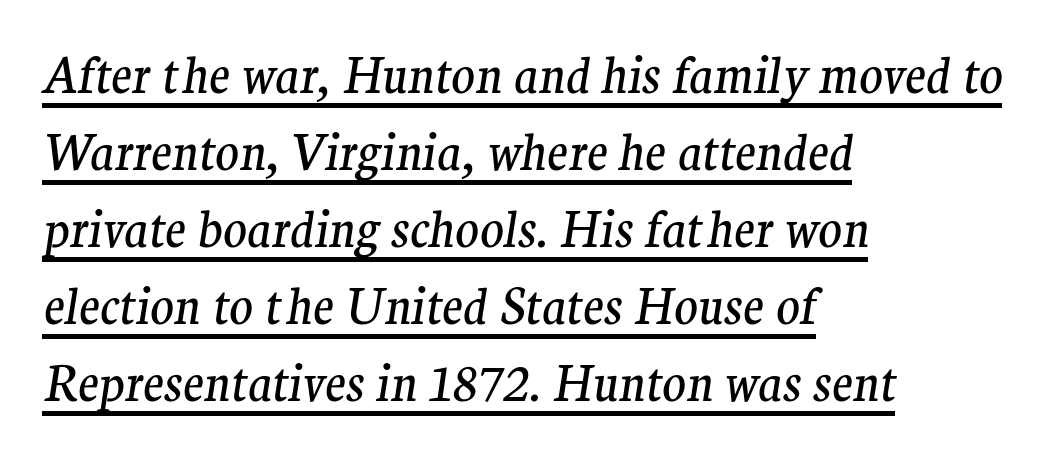
Q: Is the text bold? A: No.
Q: Is the text italic (slanted)? A: Yes, it leans right by about 9 degrees.
Q: Is the typeface a serif or a sans-serif typeface? A: Serif.
Q: Is the text underlined? A: Yes.
Q: How is the paragraph aligned? A: Left-aligned.
Q: Is the spacing between letters normal or unusually wide? A: Normal.
Q: Is the spacing between lines tight, normal or loose? A: Normal.
Q: Width (condensed, normal, or wide)? A: Normal.
Q: Stroke contrast? A: Medium.
Q: x-height? A: Medium.
Q: Monospaced? A: No.
